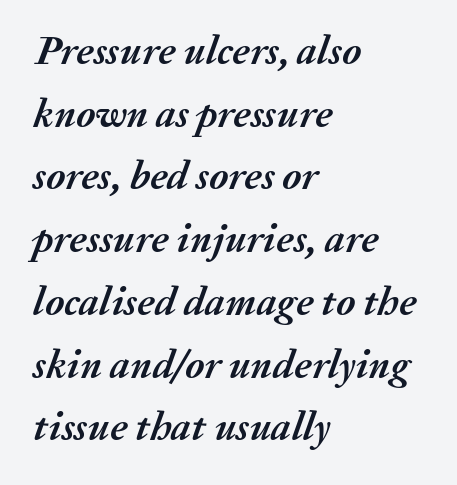
Q: Is the text bold? A: Yes.
Q: Is the text italic (slanted)? A: Yes, it leans right by about 20 degrees.
Q: Is the text underlined? A: No.
Q: How is the paragraph aligned? A: Left-aligned.
Q: Is the spacing between letters normal or unusually wide? A: Normal.
Q: Is the spacing between lines tight, normal or loose? A: Normal.
Q: Width (condensed, normal, or wide)? A: Normal.
Q: Stroke contrast? A: Medium.
Q: x-height? A: Medium.
Q: Monospaced? A: No.
